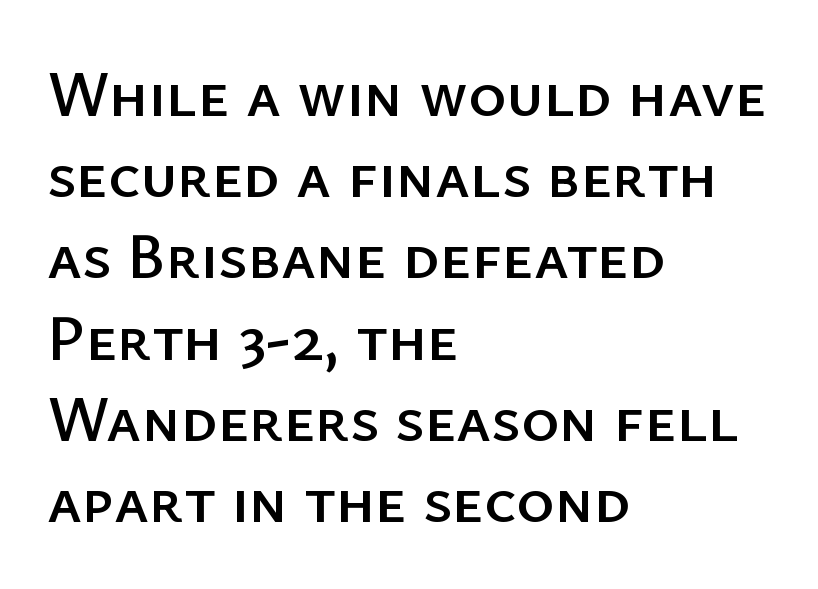
The image shows 65 px sans-serif type, upright; set left-aligned, normal line spacing (1.25x), normal letter spacing, not underlined; low stroke contrast and a medium x-height.
